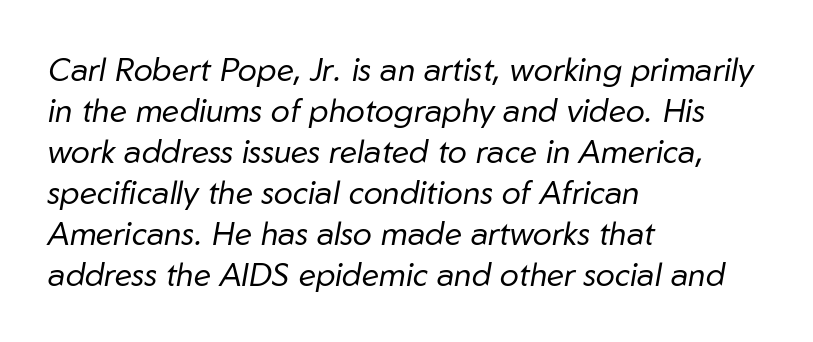
These lines are set flush left with a ragged right edge. When letters slant like this, we call the style italic. You could not count columns in this text — the font is proportionally spaced. Horizontal bands of white between lines are of average thickness. Is the type heavy? It reads as light-to-regular instead. Look at the tracking — it's just the regular setting, nothing added.
